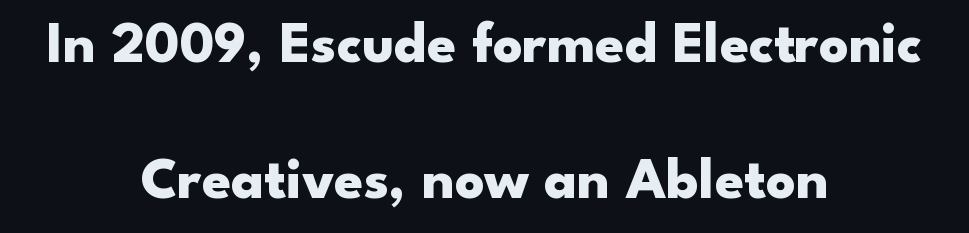
Emphasis by weight is at full strength: bold. Varying glyph widths throughout — classic text-font behaviour. Letter spacing: default. Check where the strokes stop: nothing finishes them off — pure sans. Quick note: interline space is abundant.
